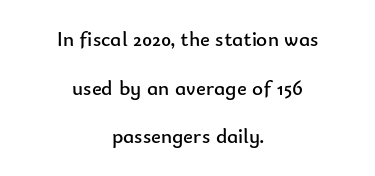
Q: Is the text bold? A: No.
Q: Is the text italic (slanted)? A: No, it is upright.
Q: Is the text underlined? A: No.
Q: How is the paragraph aligned? A: Centered.
Q: Is the spacing between letters normal or unusually wide? A: Normal.
Q: Is the spacing between lines tight, normal or loose? A: Loose.
